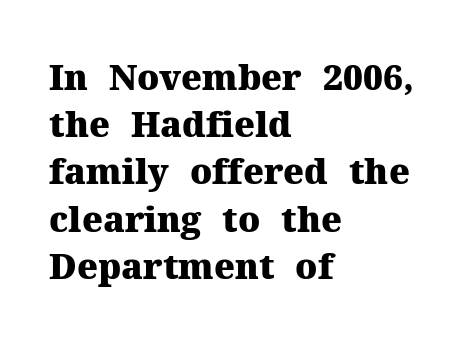
How would I describe the line gaps? Plain and ordinary. The rendering uses a bold face; every stroke is thick and dark. Typeset ragged right — the left edge is the straight one. Clear beneath every line of the passage. Looks like regular typesetting: each glyph gets only the width it needs.
